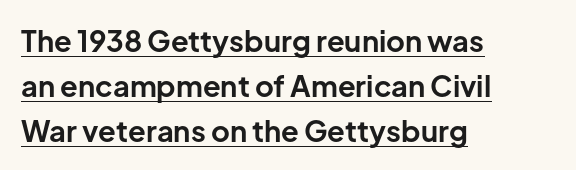
The image shows 29 px bold sans-serif type, upright; set left-aligned, normal line spacing (1.55x), normal letter spacing, underlined; low stroke contrast and a medium x-height.
